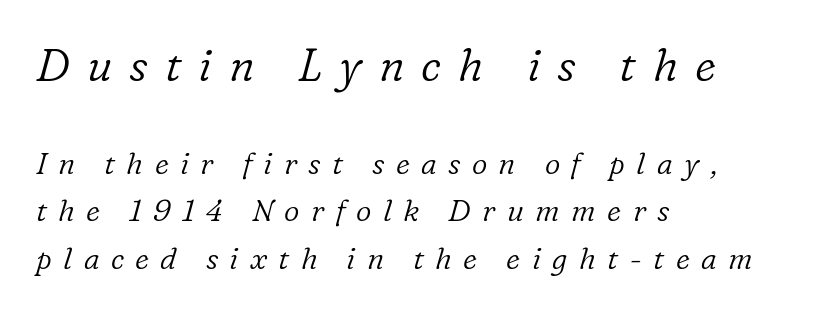
The image shows 45 px light serif type, italic (leaning right); set left-aligned, normal line spacing (1.59x), unusually wide letter spacing (+0.38 em), not underlined; the first (top) block is 1.5x larger; low stroke contrast and a medium x-height.
